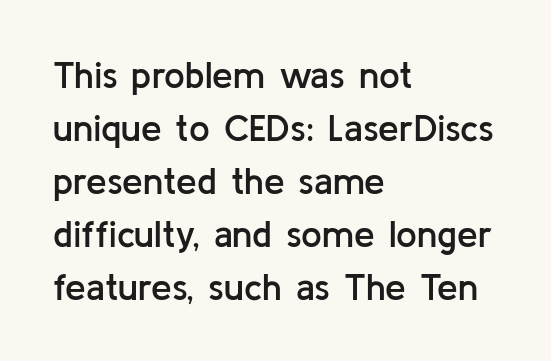
The designer went with a sans here, leaving each stem footless. The face used here is proportionally spaced, like ordinary book or web type. Does the weight exceed regular? Yes, but only to semibold. Does the lettering tilt? It doesn't — this is upright. The space directly below the letters is spotless. The lines sit at an ordinary, default distance from one another.
